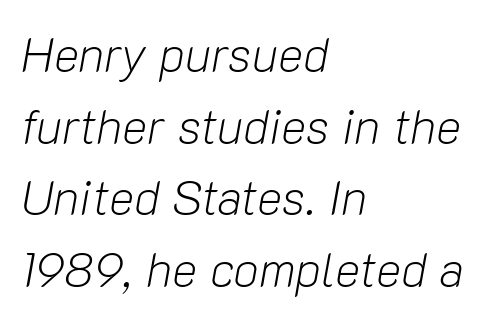
The image shows 48 px light type, italic (leaning right); set left-aligned, normal line spacing (1.49x), normal letter spacing, not underlined; low stroke contrast and a medium x-height.
